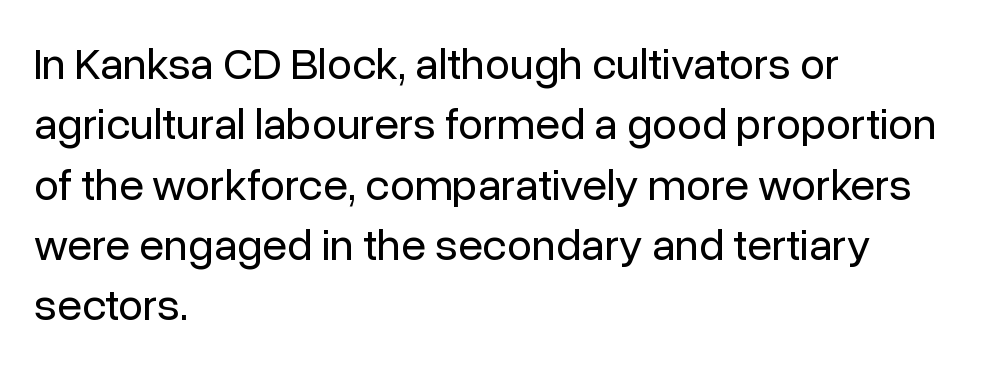
Q: Is the text bold? A: No.
Q: Is the text italic (slanted)? A: No, it is upright.
Q: Is the typeface a serif or a sans-serif typeface? A: Sans-serif.
Q: Is the text underlined? A: No.
Q: How is the paragraph aligned? A: Left-aligned.
Q: Is the spacing between letters normal or unusually wide? A: Normal.
Q: Is the spacing between lines tight, normal or loose? A: Normal.
Q: Width (condensed, normal, or wide)? A: Normal.
Q: Stroke contrast? A: Low.
Q: x-height? A: Medium.
Q: Monospaced? A: No.
